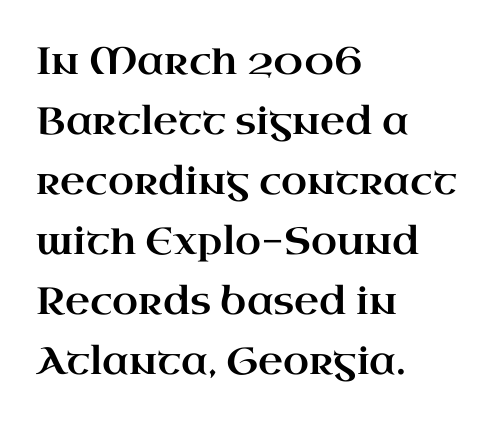
{"serif": "yes", "italic": "no", "width": "wide", "stroke_contrast": "high", "x_height": "small", "monospaced": "no", "underline": "no", "align": "left", "line_spacing": "normal", "line_spacing_ratio": 1.58, "letter_spacing": "normal", "letter_spacing_em": 0.0, "glyph_px": 38}
